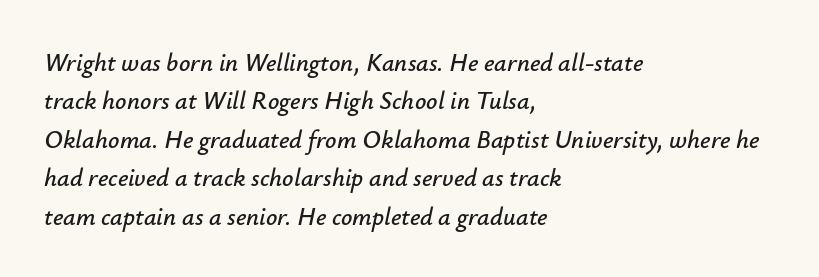
{"italic": "yes", "lean": "right", "slant_degrees": 12, "underline": "no", "align": "left", "line_spacing": "normal", "line_spacing_ratio": 1.54, "letter_spacing": "normal", "letter_spacing_em": 0.0, "glyph_px": 25}
